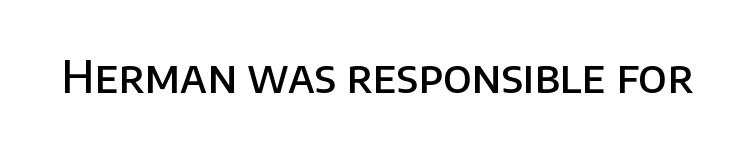
Q: Is the text bold? A: Semi-bold.
Q: Is the text italic (slanted)? A: No, it is upright.
Q: Is the typeface a serif or a sans-serif typeface? A: Sans-serif.
Q: Is the text underlined? A: No.
Q: Is the spacing between letters normal or unusually wide? A: Normal.
Q: Width (condensed, normal, or wide)? A: Normal.
Q: Stroke contrast? A: Low.
Q: x-height? A: Large.
Q: Monospaced? A: No.
